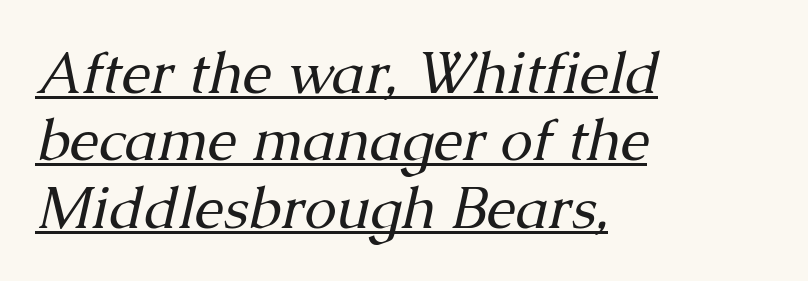
Q: Is the text bold? A: No.
Q: Is the text italic (slanted)? A: Yes, it leans right by about 13 degrees.
Q: Is the typeface a serif or a sans-serif typeface? A: Serif.
Q: Is the text underlined? A: Yes.
Q: How is the paragraph aligned? A: Left-aligned.
Q: Is the spacing between letters normal or unusually wide? A: Normal.
Q: Width (condensed, normal, or wide)? A: Normal.
Q: Stroke contrast? A: Medium.
Q: x-height? A: Medium.
Q: Monospaced? A: No.
